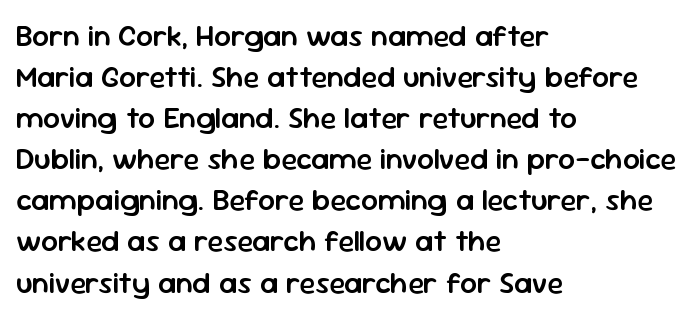
Line spacing here is normal. Beneath every word, the page is bare. The paragraph shown leans on its left margin. These lines are rendered in a variable-pitch font. Every stem runs plumb, perpendicular to the baseline.
